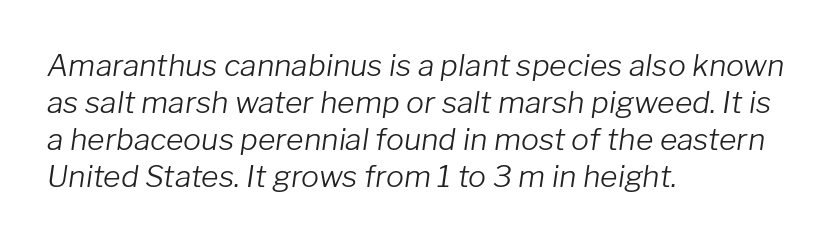
The image shows 30 px light type, italic (leaning right); set left-aligned, line spacing 1.23x, normal letter spacing, not underlined; low stroke contrast and a medium x-height.
